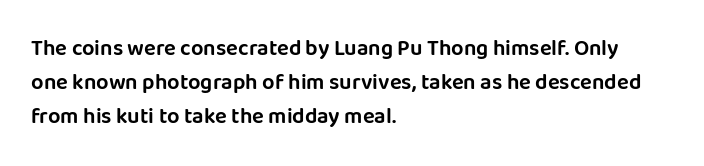
The image shows 22 px text type, upright; set left-aligned, normal line spacing (1.54x), normal letter spacing, not underlined.
